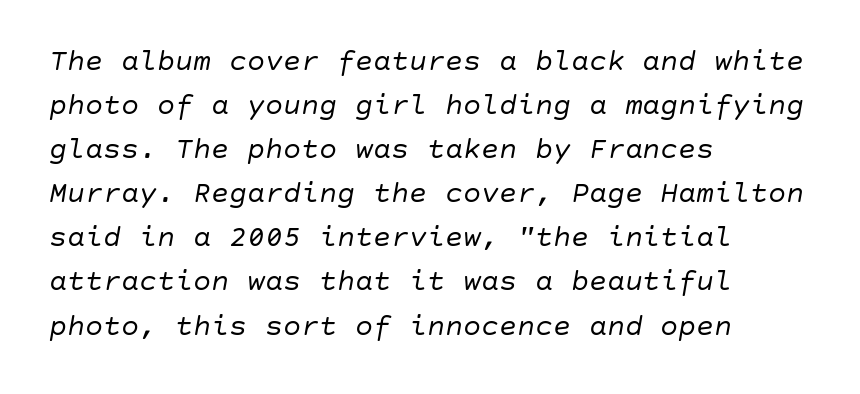
Q: Is the text bold? A: No.
Q: Is the text italic (slanted)? A: Yes, it leans right by about 10 degrees.
Q: Is the text underlined? A: No.
Q: How is the paragraph aligned? A: Left-aligned.
Q: Is the spacing between letters normal or unusually wide? A: Normal.
Q: Is the spacing between lines tight, normal or loose? A: Normal.
Q: Width (condensed, normal, or wide)? A: Normal.
Q: Stroke contrast? A: Low.
Q: x-height? A: Large.
